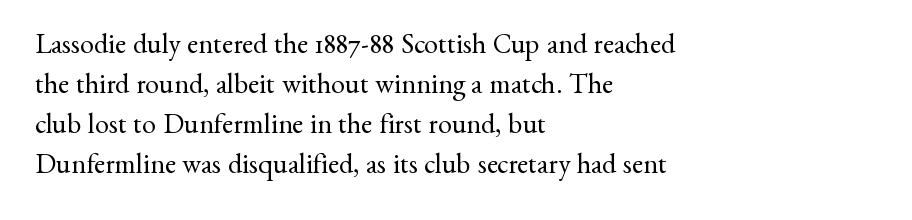
Note: serifs present on the glyphs. The text block is weighted toward the left margin, trailing off unevenly rightward. This rendering features lettering with no underline. The letters look calm and open, with moderate or lighter stems. This sample uses an upright cut, with every glyph sitting square on the baseline.
